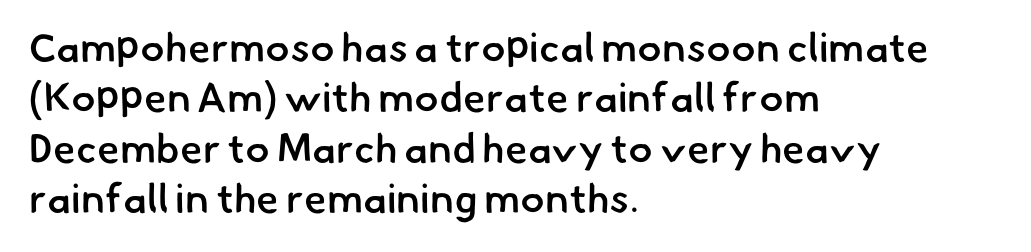
{"serif": "no", "bold": "semi", "weight": "semibold", "width": "normal", "stroke_contrast": "low", "x_height": "small", "monospaced": "no", "underline": "no", "align": "left", "line_spacing_ratio": 1.23, "letter_spacing": "normal", "letter_spacing_em": 0.0, "glyph_px": 41}
